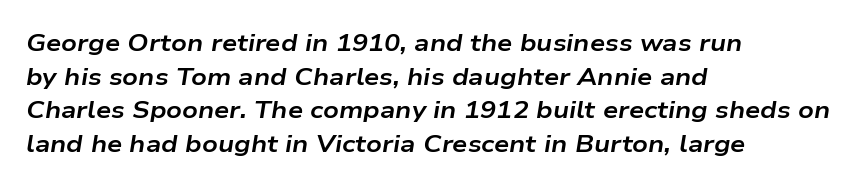
Summary of weight: heavy, a full bold. Does the leading feel generous? No, just average. The gap between lines stays unmarked. When letters slant like this, we call the style italic. Here the glyphs are tracked normally, forming tight word shapes. Typeset ragged right — the left edge is the straight one.
